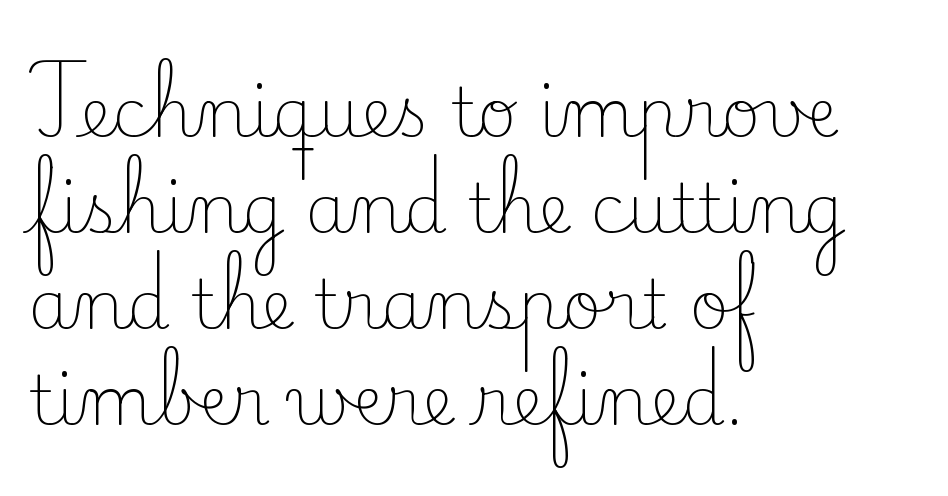
Q: Is the text bold? A: No.
Q: Is the text italic (slanted)? A: No, it is upright.
Q: Is the typeface a serif or a sans-serif typeface? A: Serif.
Q: Is the text underlined? A: No.
Q: How is the paragraph aligned? A: Left-aligned.
Q: Is the spacing between letters normal or unusually wide? A: Normal.
Q: Is the spacing between lines tight, normal or loose? A: Normal.
Q: Width (condensed, normal, or wide)? A: Normal.
Q: Stroke contrast? A: Low.
Q: x-height? A: Small.
Q: Monospaced? A: No.
